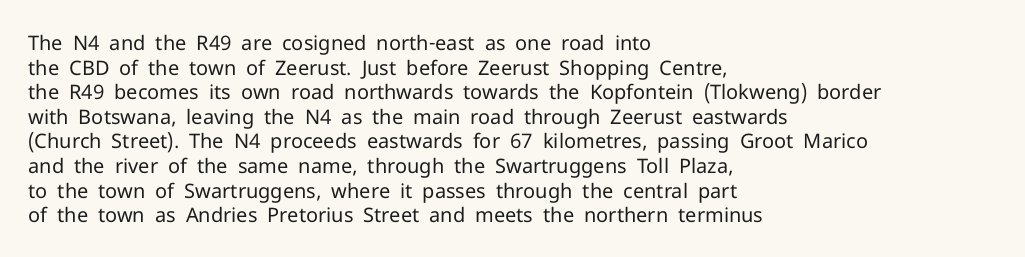
Q: Is the text bold? A: No.
Q: Is the text italic (slanted)? A: No, it is upright.
Q: Is the text underlined? A: No.
Q: How is the paragraph aligned? A: Left-aligned.
Q: Is the spacing between letters normal or unusually wide? A: Normal.
